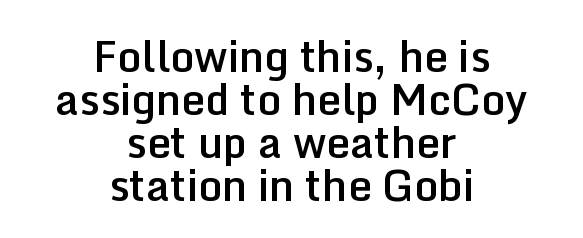
A typesetter would call this proportional, since set widths differ per character. Glance below the letters and you will spot only blank space. Words appear dense and cohesive because spacing is normal. The face used here is a semibold: visibly heavier than regular, lighter than bold. The whitespace from short lines is split evenly between both sides. The letters stand upright; this is a roman face.
